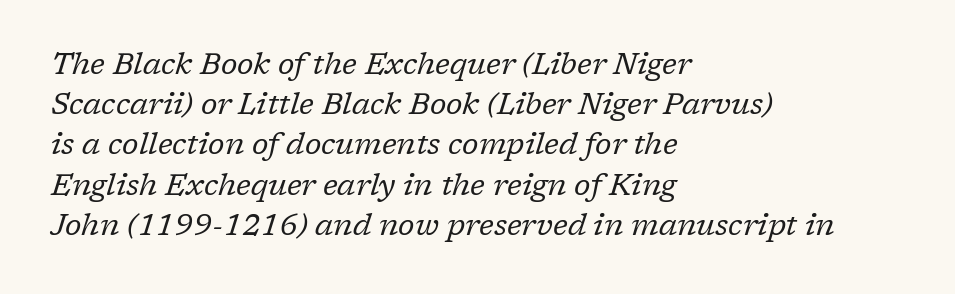
The image shows 30 px regular-weight serif type, italic (leaning right); set left-aligned, normal line spacing (1.34x), normal letter spacing, not underlined; low stroke contrast and a medium x-height.
